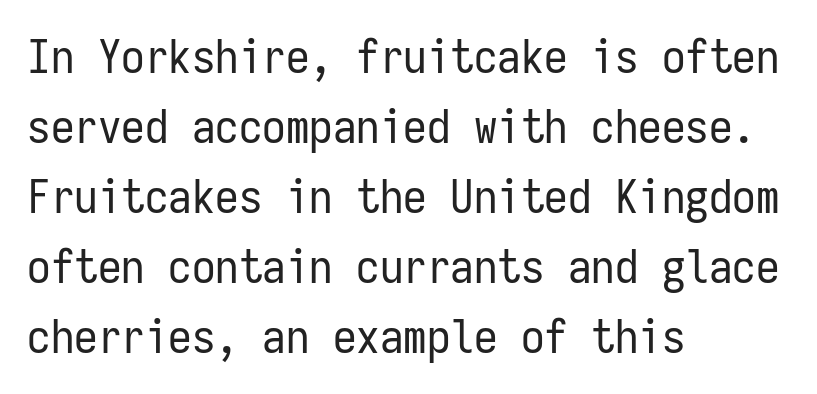
The image shows 47 px regular-weight, condensed sans-serif type, upright, monospaced; set left-aligned, normal line spacing (1.49x), normal letter spacing, not underlined; low stroke contrast and a medium x-height.
